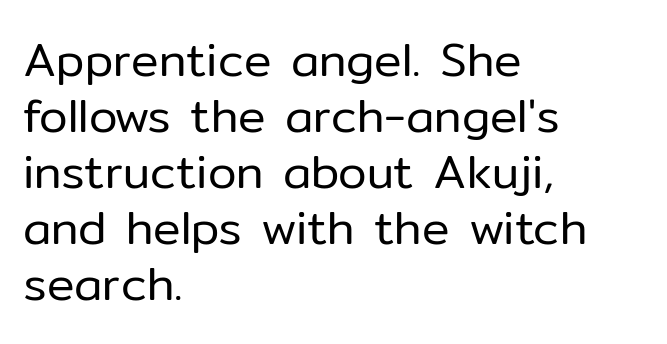
Q: Is the text bold? A: No.
Q: Is the text italic (slanted)? A: No, it is upright.
Q: Is the typeface a serif or a sans-serif typeface? A: Sans-serif.
Q: Is the text underlined? A: No.
Q: How is the paragraph aligned? A: Left-aligned.
Q: Is the spacing between letters normal or unusually wide? A: Normal.
Q: Width (condensed, normal, or wide)? A: Normal.
Q: Stroke contrast? A: Low.
Q: x-height? A: Medium.
Q: Monospaced? A: No.
